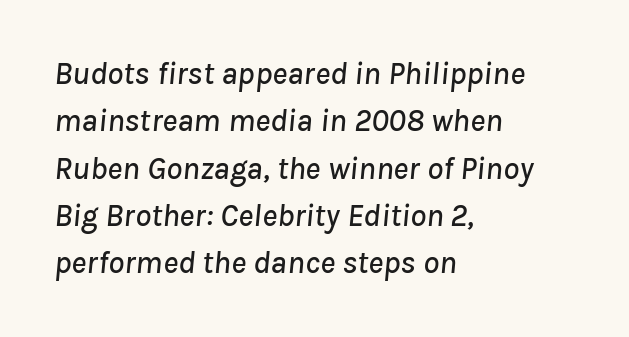
Q: Is the text italic (slanted)? A: Yes, it leans right by about 8 degrees.
Q: Is the text underlined? A: No.
Q: How is the paragraph aligned? A: Left-aligned.
Q: Is the spacing between letters normal or unusually wide? A: Normal.
Q: Is the spacing between lines tight, normal or loose? A: Normal.
Q: Width (condensed, normal, or wide)? A: Normal.
Q: Stroke contrast? A: Low.
Q: x-height? A: Medium.
Q: Monospaced? A: No.
